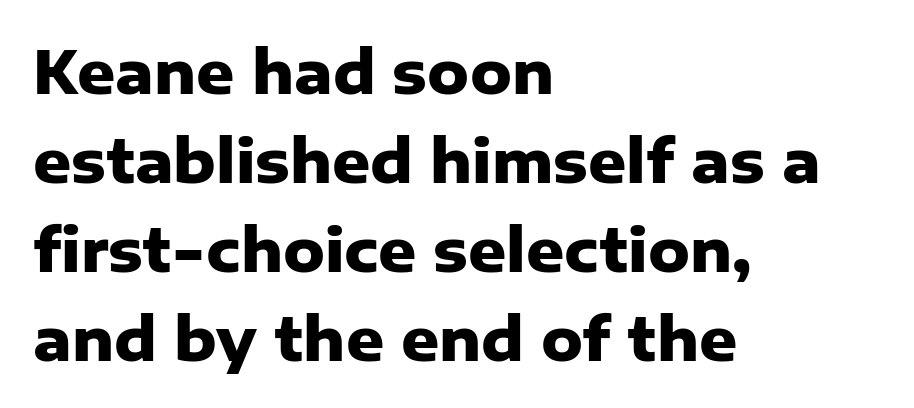
Q: Is the text bold? A: Yes.
Q: Is the text italic (slanted)? A: No, it is upright.
Q: Is the typeface a serif or a sans-serif typeface? A: Sans-serif.
Q: Is the text underlined? A: No.
Q: How is the paragraph aligned? A: Left-aligned.
Q: Is the spacing between letters normal or unusually wide? A: Normal.
Q: Is the spacing between lines tight, normal or loose? A: Normal.
Q: Width (condensed, normal, or wide)? A: Normal.
Q: Stroke contrast? A: Low.
Q: x-height? A: Medium.
Q: Monospaced? A: No.
